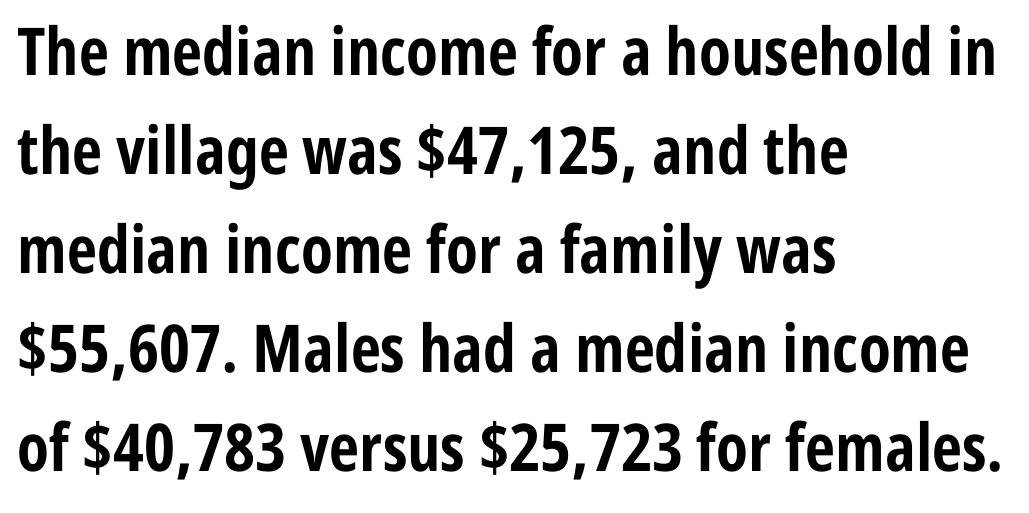
The block of text has a typical density, with ordinary space between rows. Nope, no serifs anywhere on these letters. Typesetter's note: full bold, strokes at maximum text heaviness. Character widths vary here, with narrow letters taking less room than wide ones. Each word holds together tightly as a unit, with standard inter-letter gaps.
